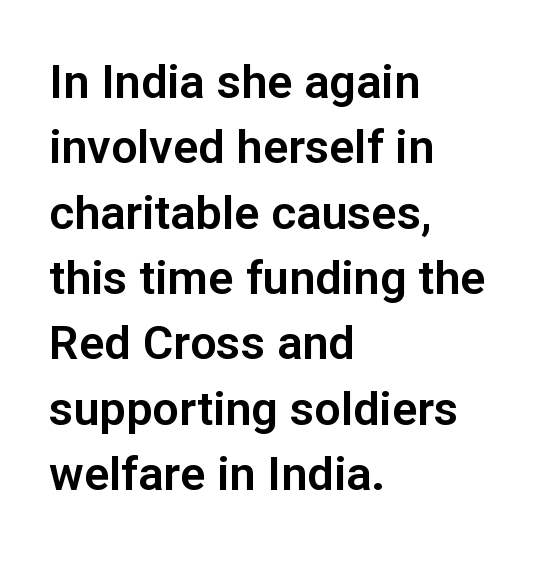
The image shows 47 px sans-serif type, upright; set left-aligned, normal line spacing (1.39x), normal letter spacing, not underlined; low stroke contrast and a medium x-height.
